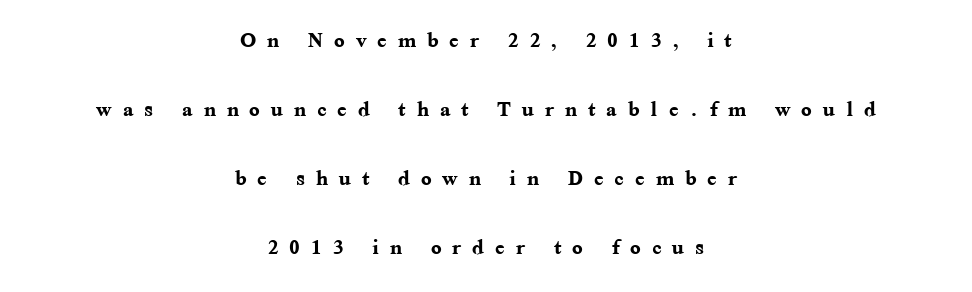
The image shows 28 px semibold serif type, upright; set centered, loose line spacing (2.47x), unusually wide letter spacing (+0.39 em), not underlined; medium stroke contrast and a medium x-height.
